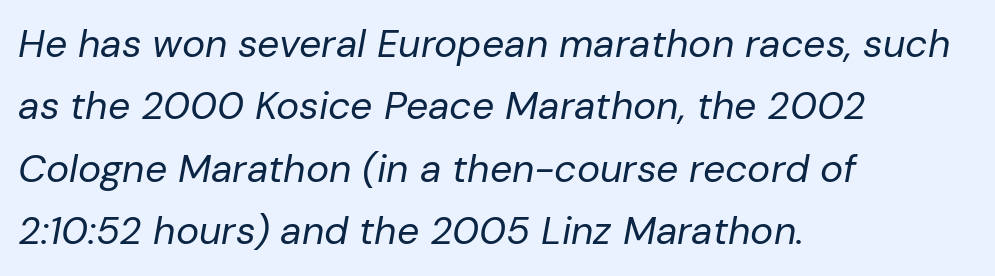
{"italic": "yes", "lean": "right", "slant_degrees": 10, "bold": "no", "weight": "regular", "width": "normal", "stroke_contrast": "low", "x_height": "medium", "monospaced": "no", "underline": "no", "align": "left", "line_spacing": "normal", "line_spacing_ratio": 1.6, "letter_spacing": "normal", "letter_spacing_em": 0.0, "glyph_px": 39}
